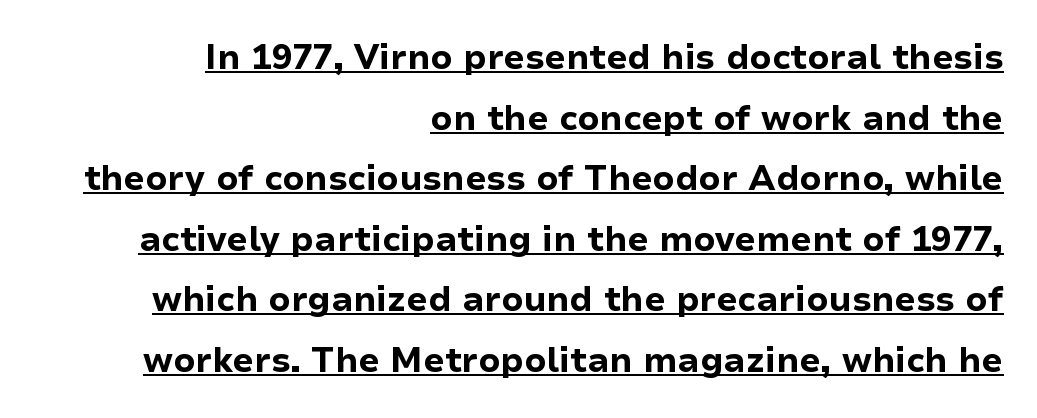
The image shows 34 px bold sans-serif type, upright; set right-aligned, line spacing 1.78x, normal letter spacing, underlined; low stroke contrast and a medium x-height.
